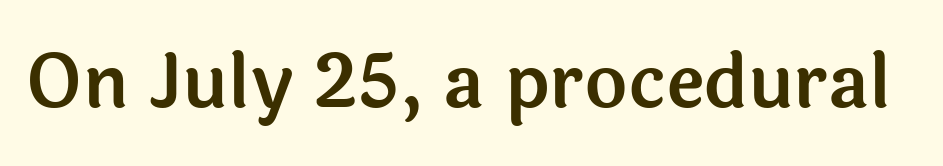
Q: Is the text italic (slanted)? A: No, it is upright.
Q: Is the typeface a serif or a sans-serif typeface? A: Sans-serif.
Q: Is the text underlined? A: No.
Q: Is the spacing between letters normal or unusually wide? A: Normal.
Q: Width (condensed, normal, or wide)? A: Normal.
Q: x-height? A: Medium.
Q: Monospaced? A: No.
